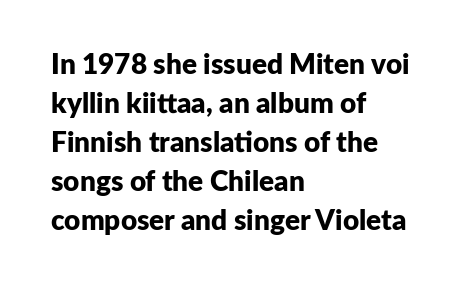
{"serif": "no", "italic": "no", "bold": "yes", "weight": "bold", "width": "normal", "stroke_contrast": "low", "x_height": "medium", "monospaced": "no", "underline": "no", "align": "left", "line_spacing": "normal", "line_spacing_ratio": 1.39, "letter_spacing": "normal", "letter_spacing_em": 0.0, "glyph_px": 28}
